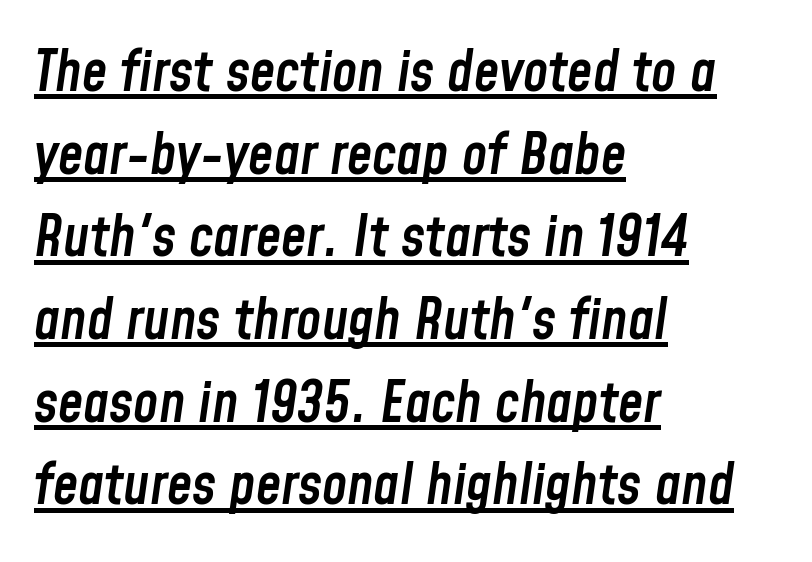
{"italic": "yes", "lean": "right", "slant_degrees": 8, "bold": "semi", "weight": "semibold", "width": "condensed", "stroke_contrast": "low", "x_height": "medium", "monospaced": "no", "underline": "yes", "align": "left", "line_spacing": "normal", "line_spacing_ratio": 1.45, "letter_spacing": "normal", "letter_spacing_em": 0.0, "glyph_px": 57}
